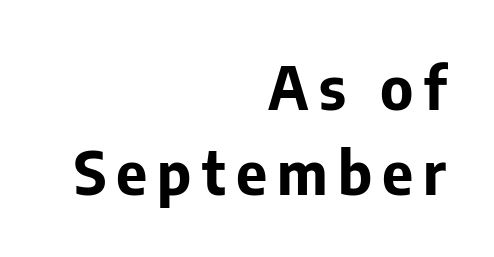
Q: Is the text bold? A: Yes.
Q: Is the text italic (slanted)? A: No, it is upright.
Q: Is the typeface a serif or a sans-serif typeface? A: Sans-serif.
Q: Is the text underlined? A: No.
Q: How is the paragraph aligned? A: Right-aligned.
Q: Is the spacing between lines tight, normal or loose? A: Normal.
Q: Width (condensed, normal, or wide)? A: Normal.
Q: Stroke contrast? A: Low.
Q: x-height? A: Medium.
Q: Monospaced? A: No.
